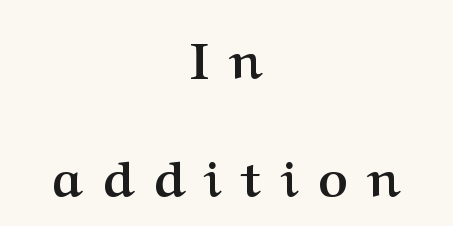
Observe the wide spacing: letters keep a clear distance from each other. Posture: straight, roman, zero tilt. One glance says open: line gaps are wider than usual. Note: serifs present on the glyphs. This sample has the flowing, uneven cadence of proportional lettering. Decoration check: the copy has no underline.
